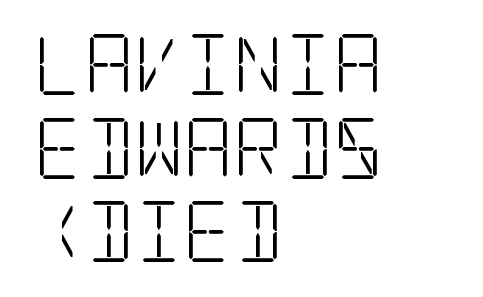
I'd call this a serif setting — the letters wear small feet. Glyph-to-glyph distance matches everyday printed text. Weight class: somewhere from thin through regular. A roman cut, with each character standing at attention. Descenders are the only things crossing below the line.
